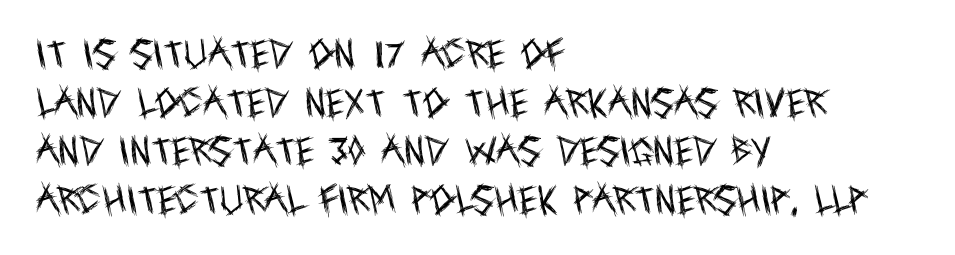
{"serif": "no", "italic": "no", "bold": "no", "weight": "regular", "width": "condensed", "x_height": "large", "monospaced": "no", "underline": "no", "align": "left", "line_spacing": "normal", "line_spacing_ratio": 1.52, "letter_spacing": "normal", "letter_spacing_em": 0.0, "glyph_px": 32}
